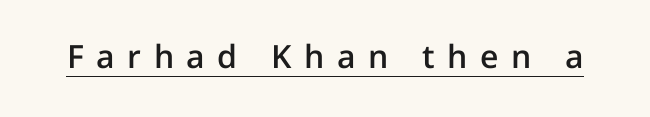
Q: Is the text bold? A: Semi-bold.
Q: Is the text italic (slanted)? A: No, it is upright.
Q: Is the typeface a serif or a sans-serif typeface? A: Sans-serif.
Q: Is the text underlined? A: Yes.
Q: Is the spacing between letters normal or unusually wide? A: Unusually wide.
Q: Width (condensed, normal, or wide)? A: Normal.
Q: Stroke contrast? A: Low.
Q: x-height? A: Medium.
Q: Monospaced? A: No.
